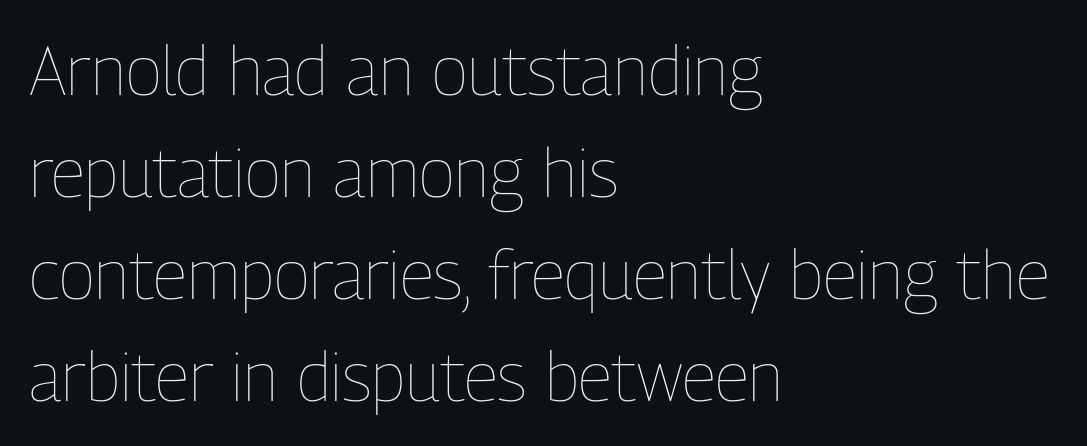
{"italic": "no", "bold": "no", "weight": "thin", "width": "condensed", "stroke_contrast": "low", "x_height": "medium", "monospaced": "no", "underline": "no", "align": "left", "line_spacing": "normal", "line_spacing_ratio": 1.5, "letter_spacing": "normal", "letter_spacing_em": 0.0, "glyph_px": 68}
